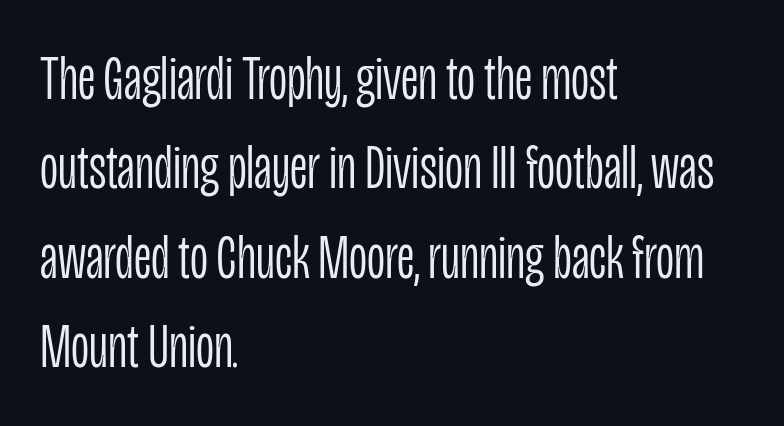
Q: Is the text bold? A: No.
Q: Is the text italic (slanted)? A: No, it is upright.
Q: Is the typeface a serif or a sans-serif typeface? A: Sans-serif.
Q: Is the text underlined? A: No.
Q: How is the paragraph aligned? A: Left-aligned.
Q: Is the spacing between letters normal or unusually wide? A: Normal.
Q: Is the spacing between lines tight, normal or loose? A: Normal.
Q: Width (condensed, normal, or wide)? A: Condensed.
Q: Stroke contrast? A: Low.
Q: x-height? A: Large.
Q: Monospaced? A: No.
